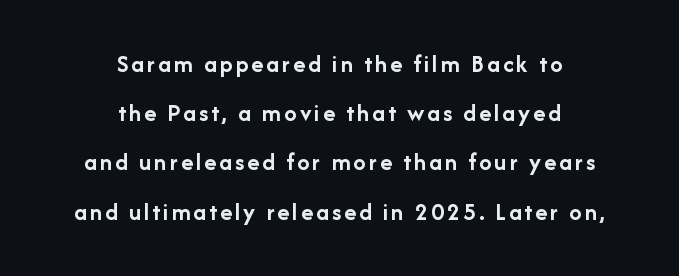
{"italic": "no", "bold": "yes", "underline": "no", "align": "center", "line_spacing": "loose", "line_spacing_ratio": 1.97, "glyph_px": 25}
